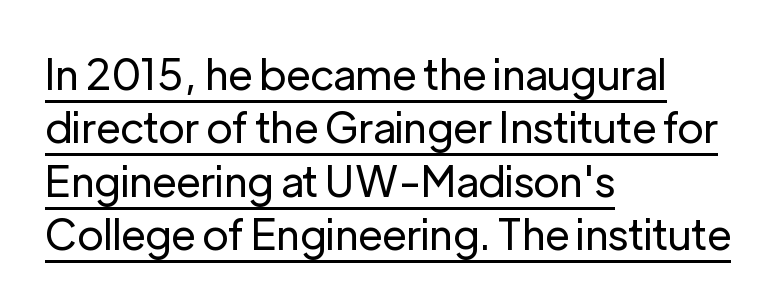
The image shows 42 px regular-weight sans-serif type, upright; set left-aligned, normal line spacing (1.27x), normal letter spacing, underlined; low stroke contrast and a medium x-height.
